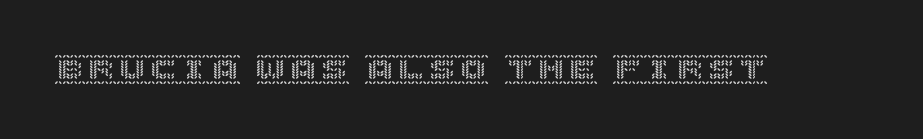
How are the letters spaced? Ordinarily, with no added tracking. Bare-footed words on every line. This sample uses an upright cut, with every glyph sitting square on the baseline.
